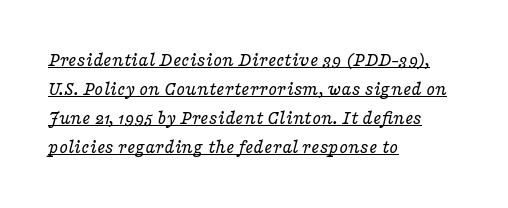
Q: Is the text bold? A: No.
Q: Is the text italic (slanted)? A: Yes, it leans right by about 16 degrees.
Q: Is the text underlined? A: Yes.
Q: How is the paragraph aligned? A: Left-aligned.
Q: Is the spacing between letters normal or unusually wide? A: Normal.
Q: Is the spacing between lines tight, normal or loose? A: Normal.
